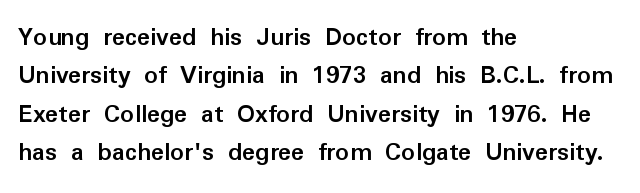
{"italic": "no", "bold": "yes", "underline": "no", "align": "left", "line_spacing": "normal", "line_spacing_ratio": 1.42, "letter_spacing": "normal", "letter_spacing_em": 0.0, "glyph_px": 27}
